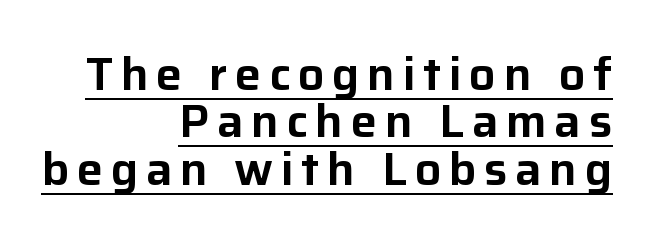
The image shows 47 px sans-serif type, upright; set right-aligned, tight line spacing (1.01x), underlined; low stroke contrast and a medium x-height.
